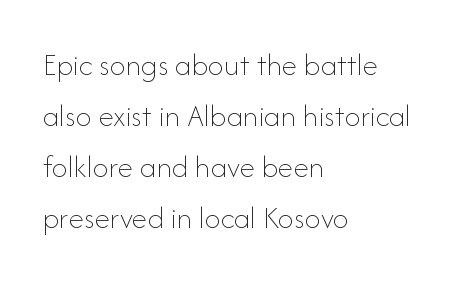
Q: Is the text bold? A: No.
Q: Is the text italic (slanted)? A: No, it is upright.
Q: Is the text underlined? A: No.
Q: How is the paragraph aligned? A: Left-aligned.
Q: Is the spacing between letters normal or unusually wide? A: Normal.
Q: Is the spacing between lines tight, normal or loose? A: Normal.
Q: Width (condensed, normal, or wide)? A: Normal.
Q: Stroke contrast? A: Low.
Q: x-height? A: Small.
Q: Monospaced? A: No.
